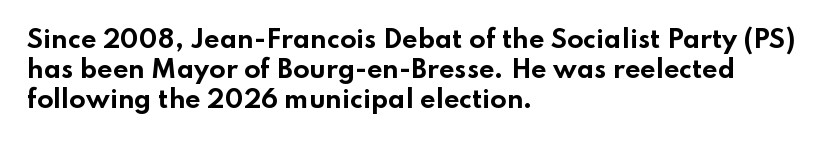
The image shows 24 px bold type, upright; set left-aligned, normal line spacing (1.25x), normal letter spacing, not underlined.
